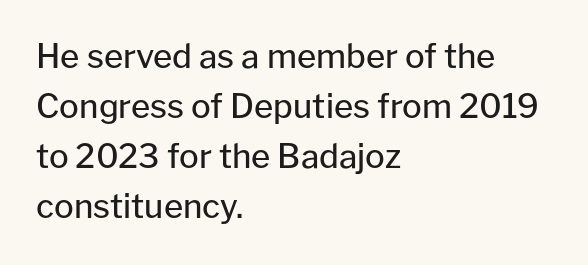
The image shows 33 px regular-weight sans-serif type, upright; set left-aligned, normal line spacing (1.52x), normal letter spacing, not underlined; low stroke contrast and a medium x-height.
